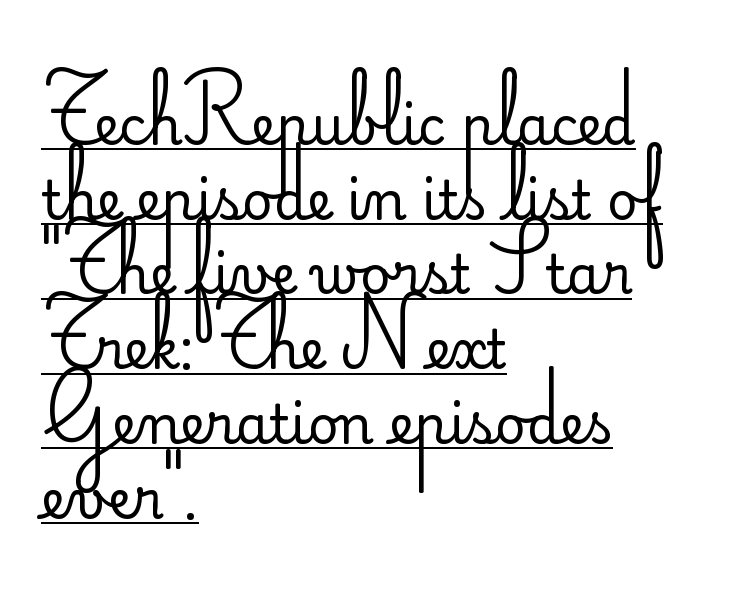
Q: Is the text bold? A: No.
Q: Is the text italic (slanted)? A: No, it is upright.
Q: Is the typeface a serif or a sans-serif typeface? A: Sans-serif.
Q: Is the text underlined? A: Yes.
Q: How is the paragraph aligned? A: Left-aligned.
Q: Is the spacing between letters normal or unusually wide? A: Normal.
Q: Is the spacing between lines tight, normal or loose? A: Normal.
Q: Width (condensed, normal, or wide)? A: Normal.
Q: Stroke contrast? A: Low.
Q: x-height? A: Small.
Q: Monospaced? A: No.
